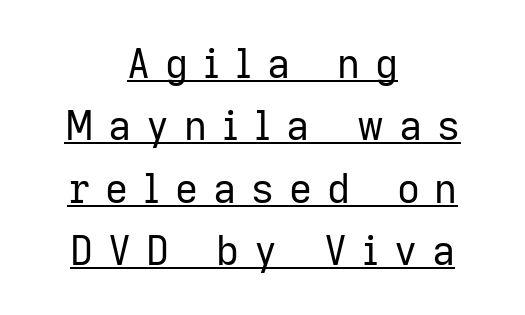
Q: Is the text bold? A: No.
Q: Is the text italic (slanted)? A: No, it is upright.
Q: Is the typeface a serif or a sans-serif typeface? A: Sans-serif.
Q: Is the text underlined? A: Yes.
Q: How is the paragraph aligned? A: Centered.
Q: Is the spacing between letters normal or unusually wide? A: Unusually wide.
Q: Is the spacing between lines tight, normal or loose? A: Normal.
Q: Width (condensed, normal, or wide)? A: Normal.
Q: Stroke contrast? A: Low.
Q: x-height? A: Medium.
Q: Monospaced? A: No.
